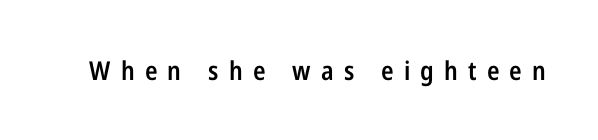
Firm but not heavy-handed strokes: this text is semibold. Between one letter and the next there's a generous, obvious gap. Descenders are the only things crossing below the line. Ordinary non-slanted type is in use.
